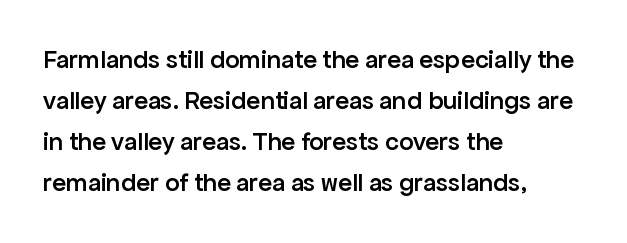
{"italic": "no", "bold": "semi", "underline": "no", "align": "left", "line_spacing": "normal", "line_spacing_ratio": 1.58, "letter_spacing": "normal", "letter_spacing_em": 0.0, "glyph_px": 26}
